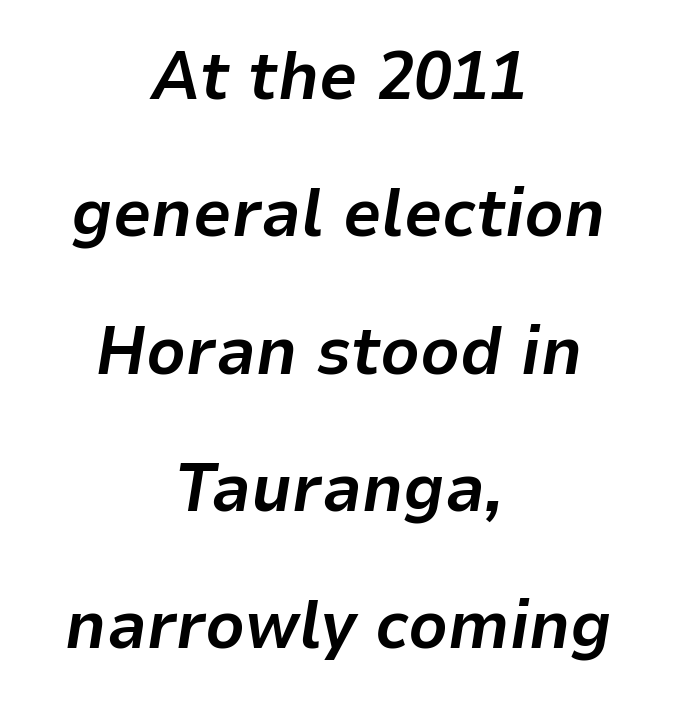
{"italic": "yes", "lean": "right", "slant_degrees": 9, "bold": "yes", "weight": "bold", "width": "normal", "stroke_contrast": "low", "x_height": "medium", "monospaced": "no", "underline": "no", "align": "center", "line_spacing": "loose", "line_spacing_ratio": 2.02, "letter_spacing": "normal", "letter_spacing_em": 0.0, "glyph_px": 68}
